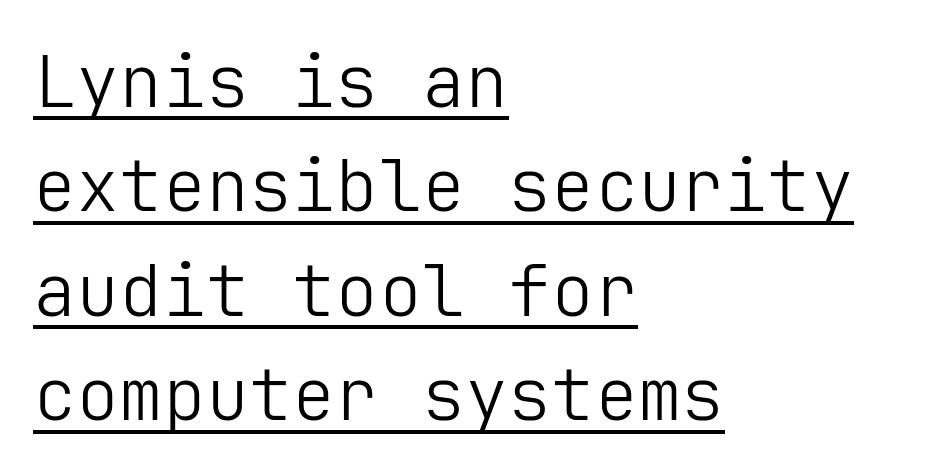
Q: Is the text bold? A: No.
Q: Is the text italic (slanted)? A: No, it is upright.
Q: Is the typeface a serif or a sans-serif typeface? A: Sans-serif.
Q: Is the text underlined? A: Yes.
Q: How is the paragraph aligned? A: Left-aligned.
Q: Is the spacing between letters normal or unusually wide? A: Normal.
Q: Is the spacing between lines tight, normal or loose? A: Normal.
Q: Width (condensed, normal, or wide)? A: Normal.
Q: Stroke contrast? A: Low.
Q: x-height? A: Medium.
